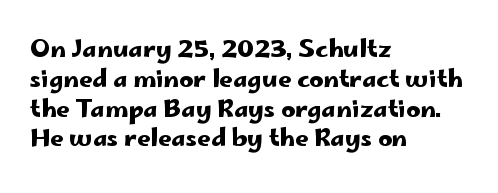
This sample uses an upright cut, with every glyph sitting square on the baseline. The space beneath each line is pristine and unruled. Short note: letters normally spaced. A classic flush-left, rag-right setting is used for this passage.
